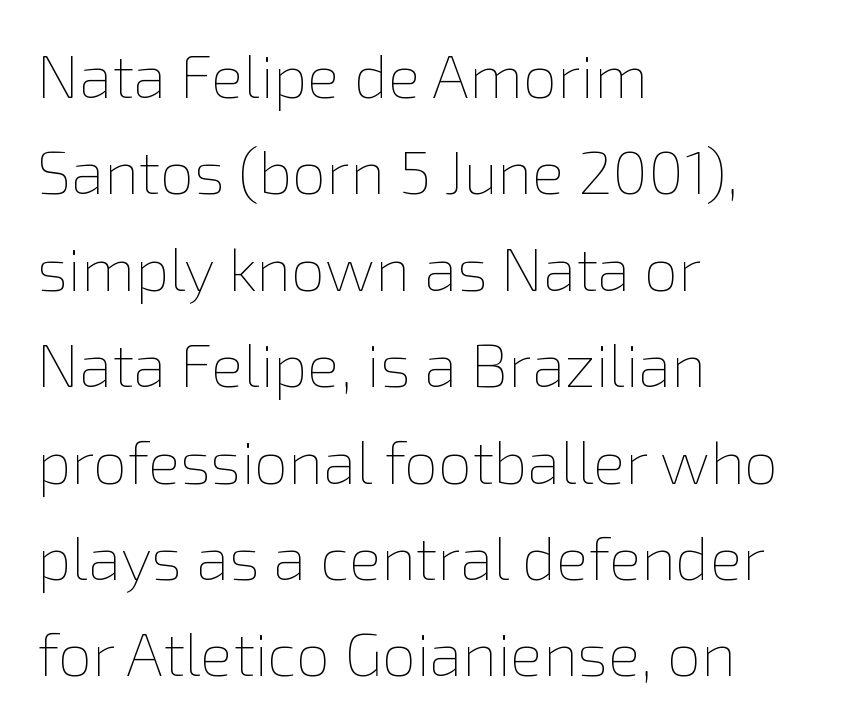
{"italic": "no", "bold": "no", "weight": "thin", "width": "normal", "x_height": "medium", "monospaced": "no", "underline": "no", "align": "left", "line_spacing": "normal", "line_spacing_ratio": 1.58, "letter_spacing": "normal", "letter_spacing_em": 0.0, "glyph_px": 61}
